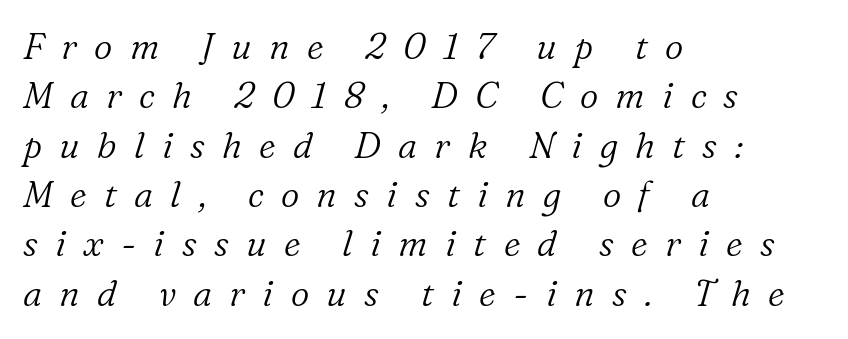
{"serif": "yes", "italic": "yes", "lean": "right", "slant_degrees": 16, "bold": "no", "weight": "light", "width": "normal", "stroke_contrast": "low", "x_height": "medium", "monospaced": "no", "underline": "no", "align": "left", "line_spacing": "normal", "line_spacing_ratio": 1.37, "letter_spacing": "wide", "letter_spacing_em": 0.48, "glyph_px": 36}
